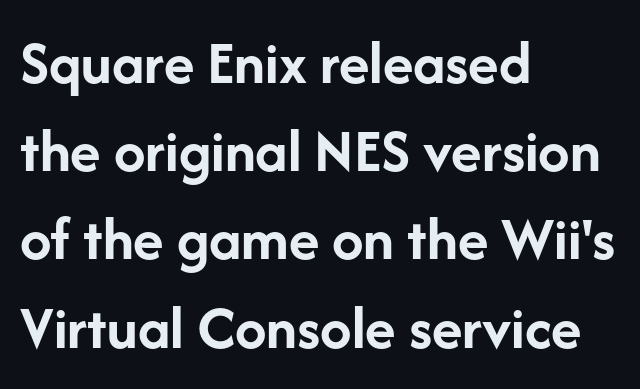
Q: Is the text bold? A: Yes.
Q: Is the text italic (slanted)? A: No, it is upright.
Q: Is the typeface a serif or a sans-serif typeface? A: Sans-serif.
Q: Is the text underlined? A: No.
Q: How is the paragraph aligned? A: Left-aligned.
Q: Is the spacing between letters normal or unusually wide? A: Normal.
Q: Is the spacing between lines tight, normal or loose? A: Normal.
Q: Width (condensed, normal, or wide)? A: Normal.
Q: Stroke contrast? A: Low.
Q: x-height? A: Medium.
Q: Monospaced? A: No.
